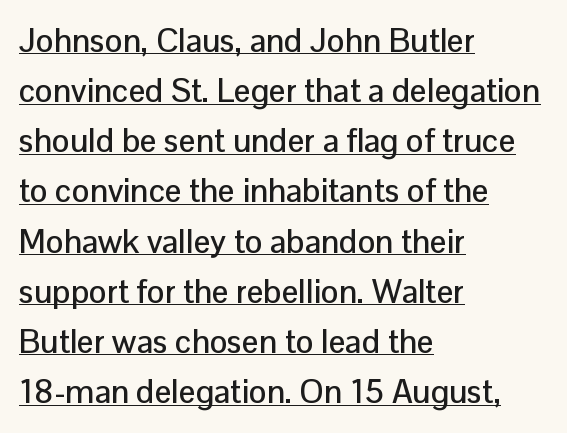
Q: Is the text italic (slanted)? A: No, it is upright.
Q: Is the typeface a serif or a sans-serif typeface? A: Sans-serif.
Q: Is the text underlined? A: Yes.
Q: How is the paragraph aligned? A: Left-aligned.
Q: Is the spacing between letters normal or unusually wide? A: Normal.
Q: Is the spacing between lines tight, normal or loose? A: Normal.
Q: Width (condensed, normal, or wide)? A: Normal.
Q: Stroke contrast? A: Low.
Q: x-height? A: Medium.
Q: Monospaced? A: No.
